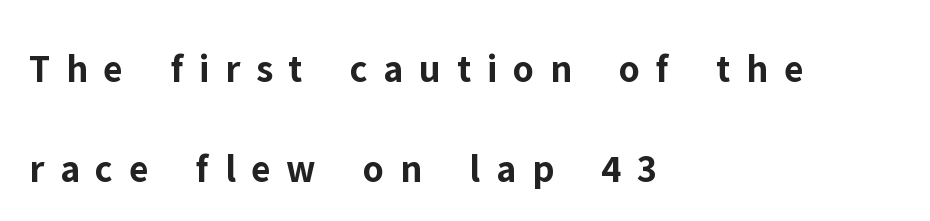
{"serif": "no", "italic": "no", "bold": "yes", "weight": "bold", "width": "normal", "stroke_contrast": "low", "x_height": "medium", "monospaced": "no", "underline": "no", "align": "left", "line_spacing": "loose", "line_spacing_ratio": 2.49, "letter_spacing": "wide", "letter_spacing_em": 0.39, "glyph_px": 40}
